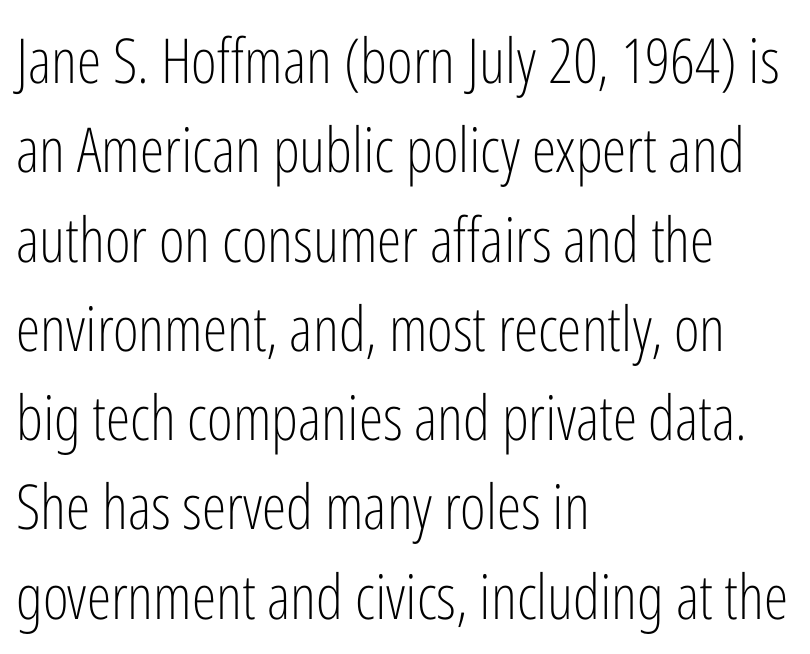
{"serif": "no", "italic": "no", "bold": "no", "weight": "light", "width": "condensed", "stroke_contrast": "low", "x_height": "medium", "monospaced": "no", "underline": "no", "align": "left", "line_spacing": "normal", "line_spacing_ratio": 1.44, "letter_spacing": "normal", "letter_spacing_em": 0.0, "glyph_px": 62}
